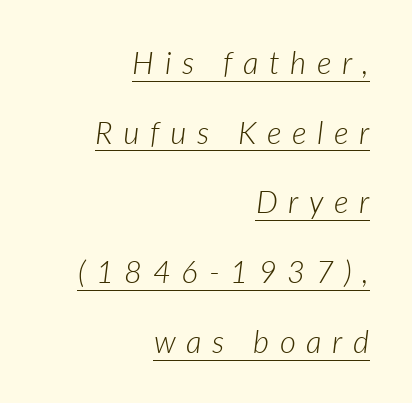
Baseline-to-baseline distance is far greater than the letter height. This is oblique type, the kind used for emphasis or titles. The rendering anchors every line to the right-hand side. The passage shown is underscored from start to finish. The letters look calm and open, with moderate or lighter stems.
